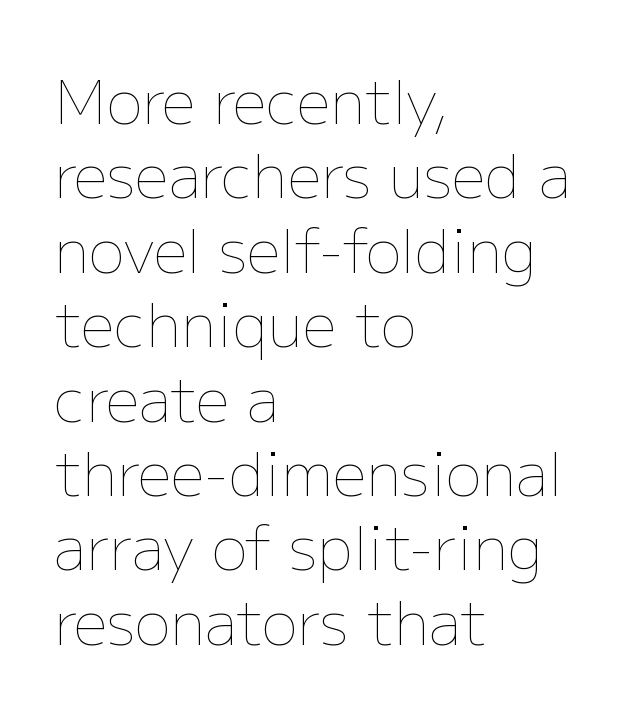
Q: Is the text bold? A: No.
Q: Is the text italic (slanted)? A: No, it is upright.
Q: Is the text underlined? A: No.
Q: How is the paragraph aligned? A: Left-aligned.
Q: Is the spacing between letters normal or unusually wide? A: Normal.
Q: Width (condensed, normal, or wide)? A: Normal.
Q: Stroke contrast? A: Low.
Q: x-height? A: Medium.
Q: Monospaced? A: No.
